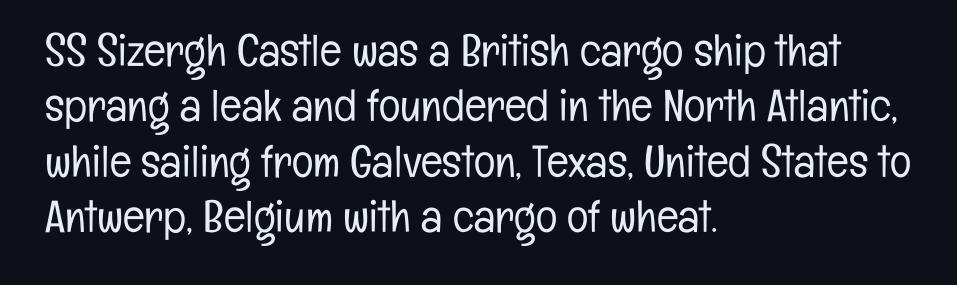
Q: Is the text bold? A: No.
Q: Is the text italic (slanted)? A: No, it is upright.
Q: Is the typeface a serif or a sans-serif typeface? A: Sans-serif.
Q: Is the text underlined? A: No.
Q: How is the paragraph aligned? A: Left-aligned.
Q: Is the spacing between letters normal or unusually wide? A: Normal.
Q: Width (condensed, normal, or wide)? A: Condensed.
Q: Stroke contrast? A: Low.
Q: x-height? A: Medium.
Q: Monospaced? A: No.
